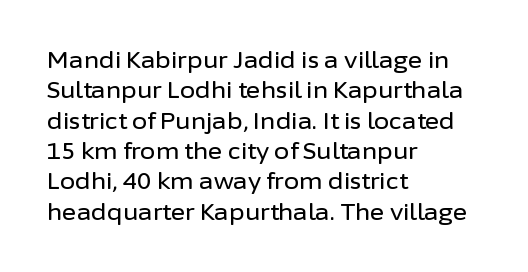
The image shows 22 px text type, upright; set left-aligned, normal line spacing (1.38x), normal letter spacing, not underlined.
